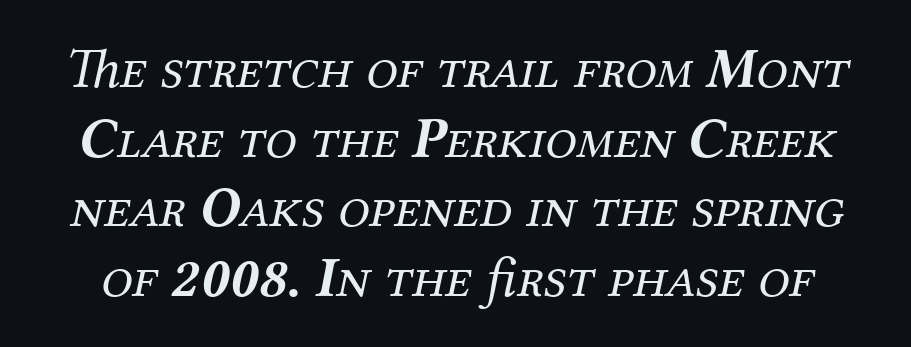
Is the stroke heavy? The answer is a plain regular-or-lighter. Looks like regular typesetting: each glyph gets only the width it needs. Underline: absent. In terms of posture, this sample is oblique. Regarding serifs, this sample has them.
